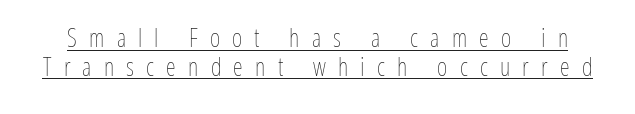
The image shows 25 px text type, upright; set tight line spacing (1.15x), unusually wide letter spacing (+0.49 em), underlined.
